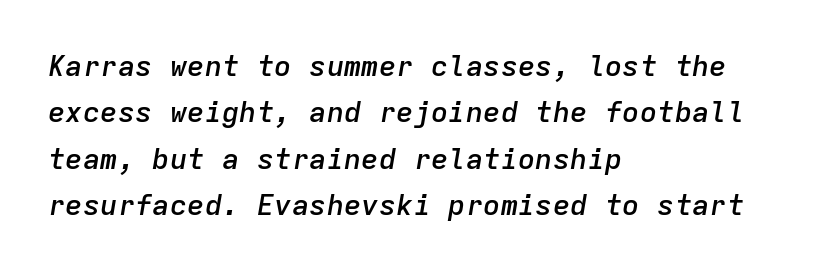
The gap between lines stays unmarked. Think of a typewriter: that constant character pitch is what you see here. A student would call this left alignment; a typographer would say flush left, rag right. The rendering applies a slant to the glyphs. The glyphs have the mass of a demibold cut, below bold.
